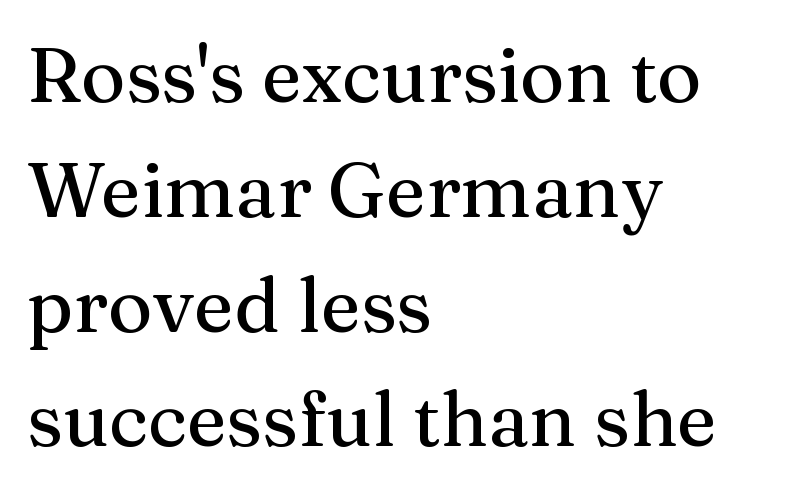
{"serif": "yes", "italic": "no", "width": "normal", "stroke_contrast": "medium", "x_height": "medium", "monospaced": "no", "underline": "no", "align": "left", "line_spacing": "normal", "line_spacing_ratio": 1.51, "letter_spacing": "normal", "letter_spacing_em": 0.0, "glyph_px": 76}
